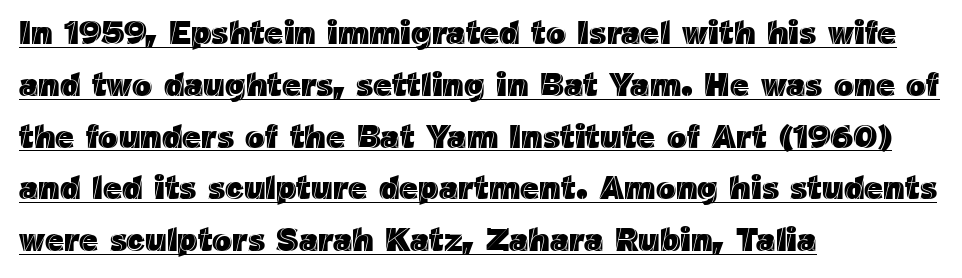
The image shows 33 px text type, upright; set left-aligned, normal line spacing (1.57x), normal letter spacing, underlined; a medium x-height.
